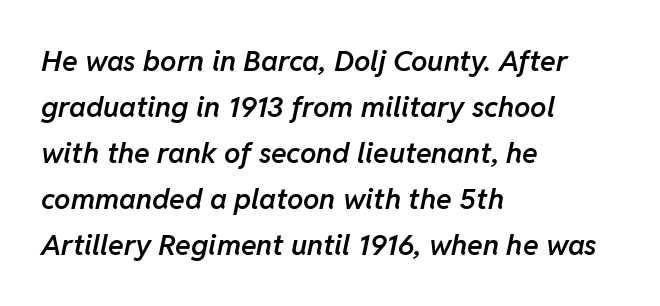
Q: Is the text bold? A: Semi-bold.
Q: Is the text italic (slanted)? A: Yes, it leans right by about 11 degrees.
Q: Is the text underlined? A: No.
Q: How is the paragraph aligned? A: Left-aligned.
Q: Is the spacing between letters normal or unusually wide? A: Normal.
Q: Is the spacing between lines tight, normal or loose? A: Normal.
Q: Width (condensed, normal, or wide)? A: Normal.
Q: Stroke contrast? A: Low.
Q: x-height? A: Medium.
Q: Monospaced? A: No.
